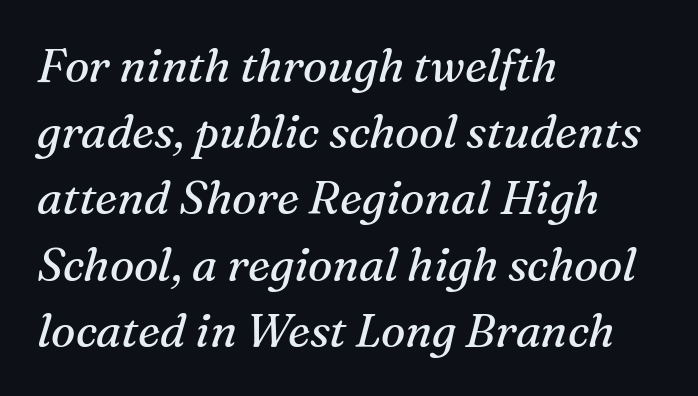
{"serif": "yes", "italic": "yes", "lean": "right", "slant_degrees": 16, "bold": "no", "weight": "regular", "width": "normal", "stroke_contrast": "medium", "x_height": "medium", "monospaced": "no", "underline": "no", "align": "left", "line_spacing": "normal", "line_spacing_ratio": 1.44, "letter_spacing": "normal", "letter_spacing_em": 0.0, "glyph_px": 46}
